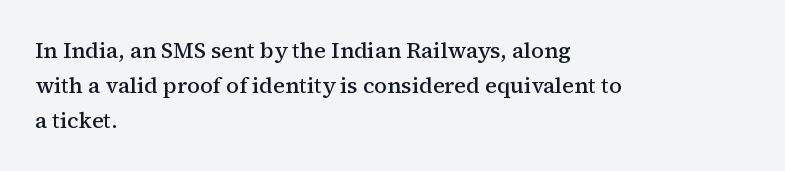
Firm but not heavy-handed strokes: this text is semibold. The specimen omits any rule beneath the text block's lines. Ordinary non-slanted type is in use. Each new line begins a customary step beneath the previous one. The line texture is even and compact thanks to regular tracking.
